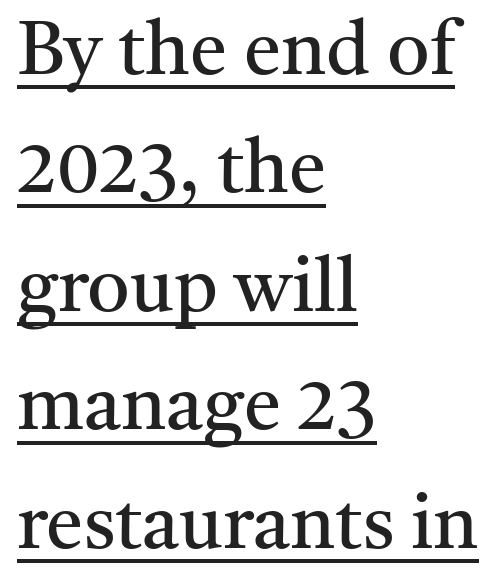
Q: Is the text bold? A: No.
Q: Is the text italic (slanted)? A: No, it is upright.
Q: Is the typeface a serif or a sans-serif typeface? A: Serif.
Q: Is the text underlined? A: Yes.
Q: How is the paragraph aligned? A: Left-aligned.
Q: Is the spacing between letters normal or unusually wide? A: Normal.
Q: Is the spacing between lines tight, normal or loose? A: Normal.
Q: Width (condensed, normal, or wide)? A: Normal.
Q: Stroke contrast? A: Medium.
Q: x-height? A: Medium.
Q: Monospaced? A: No.
